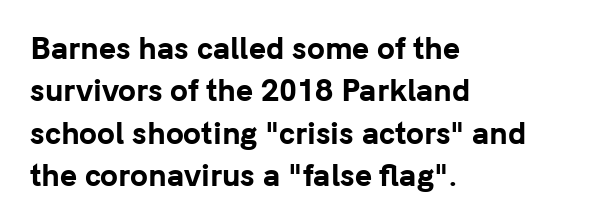
{"serif": "no", "italic": "no", "bold": "yes", "weight": "bold", "width": "normal", "stroke_contrast": "low", "x_height": "medium", "monospaced": "no", "underline": "no", "align": "left", "line_spacing": "normal", "line_spacing_ratio": 1.46, "letter_spacing": "normal", "letter_spacing_em": 0.0, "glyph_px": 29}
